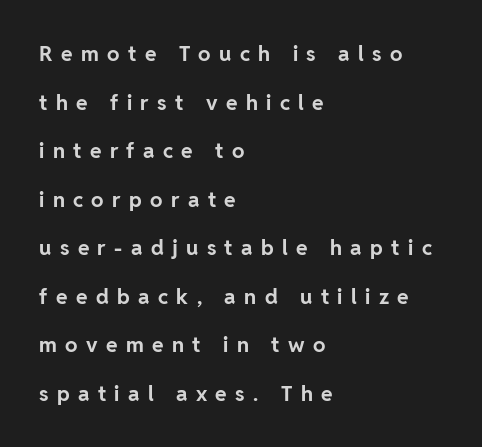
{"italic": "no", "bold": "yes", "underline": "no", "align": "left", "line_spacing": "loose", "line_spacing_ratio": 2.31, "letter_spacing": "wide", "letter_spacing_em": 0.4, "glyph_px": 21}
